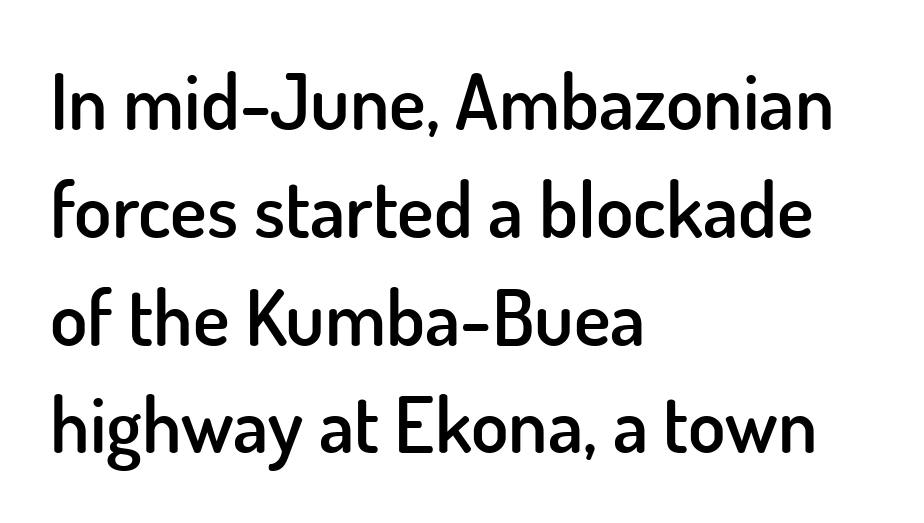
Q: Is the text bold? A: Semi-bold.
Q: Is the text italic (slanted)? A: No, it is upright.
Q: Is the typeface a serif or a sans-serif typeface? A: Sans-serif.
Q: Is the text underlined? A: No.
Q: How is the paragraph aligned? A: Left-aligned.
Q: Is the spacing between letters normal or unusually wide? A: Normal.
Q: Is the spacing between lines tight, normal or loose? A: Normal.
Q: Width (condensed, normal, or wide)? A: Normal.
Q: Stroke contrast? A: Low.
Q: x-height? A: Small.
Q: Monospaced? A: No.
